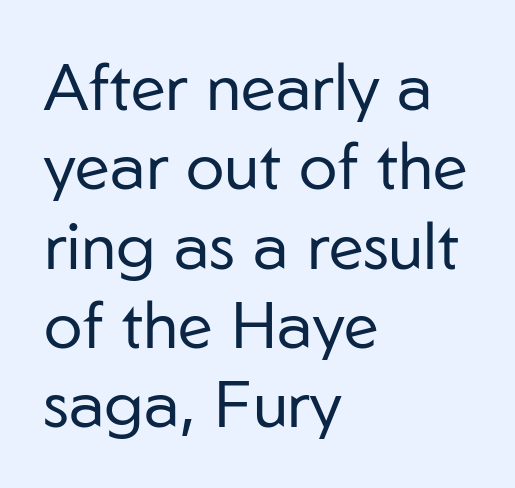
Q: Is the text bold? A: No.
Q: Is the text italic (slanted)? A: No, it is upright.
Q: Is the typeface a serif or a sans-serif typeface? A: Sans-serif.
Q: Is the text underlined? A: No.
Q: How is the paragraph aligned? A: Left-aligned.
Q: Is the spacing between letters normal or unusually wide? A: Normal.
Q: Width (condensed, normal, or wide)? A: Normal.
Q: Stroke contrast? A: Low.
Q: x-height? A: Medium.
Q: Monospaced? A: No.
